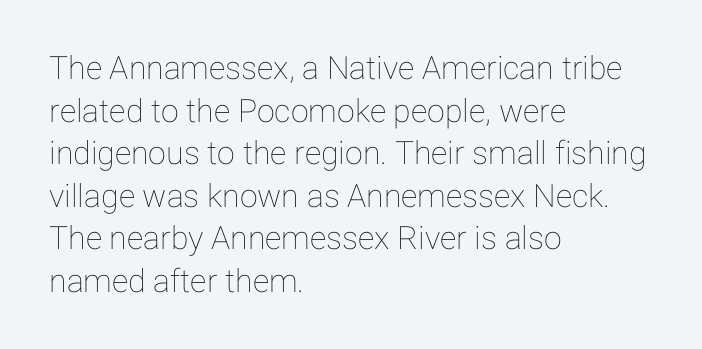
{"italic": "no", "width": "normal", "stroke_contrast": "low", "x_height": "medium", "monospaced": "no", "underline": "no", "align": "left", "line_spacing": "normal", "line_spacing_ratio": 1.33, "letter_spacing": "normal", "letter_spacing_em": 0.0, "glyph_px": 32}
